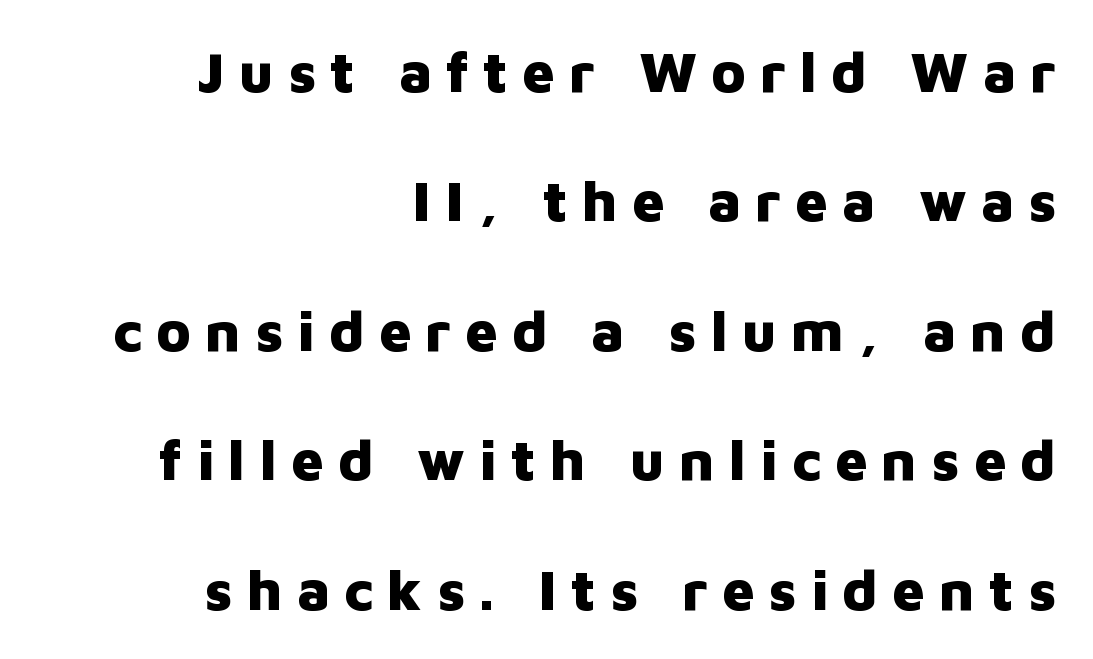
You could not count columns in this text — the font is proportionally spaced. Short and long lines alike share a common ending point at right. Designer's note — italics off, roman on. The letterforms stand isolated, each surrounded by extra space. Does the weight exceed regular? Yes, all the way to bold. A bare baseline throughout the passage.
